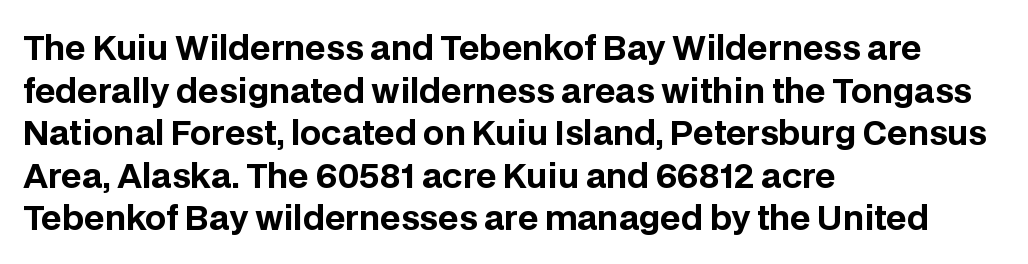
{"serif": "no", "italic": "no", "bold": "yes", "weight": "bold", "width": "normal", "stroke_contrast": "low", "x_height": "large", "monospaced": "no", "underline": "no", "align": "left", "line_spacing": "normal", "line_spacing_ratio": 1.29, "letter_spacing": "normal", "letter_spacing_em": 0.0, "glyph_px": 33}
